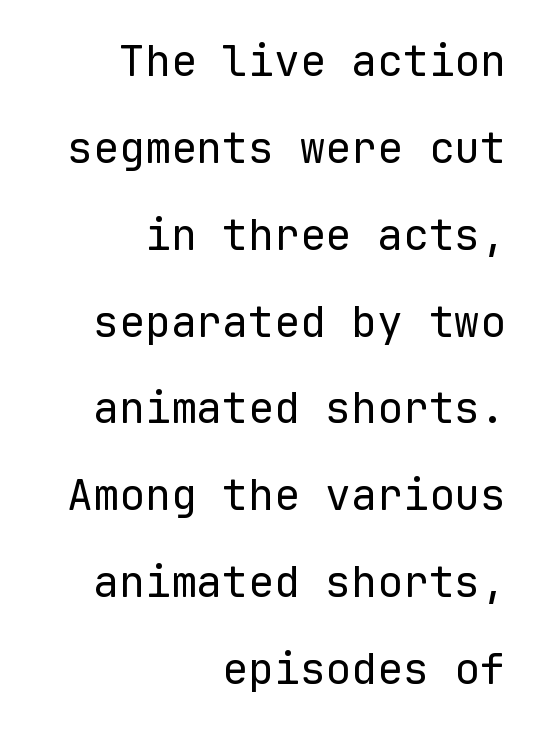
The image shows 43 px regular-weight sans-serif type, upright, monospaced; set right-aligned, loose line spacing (2.02x), normal letter spacing, not underlined; low stroke contrast and a medium x-height.
